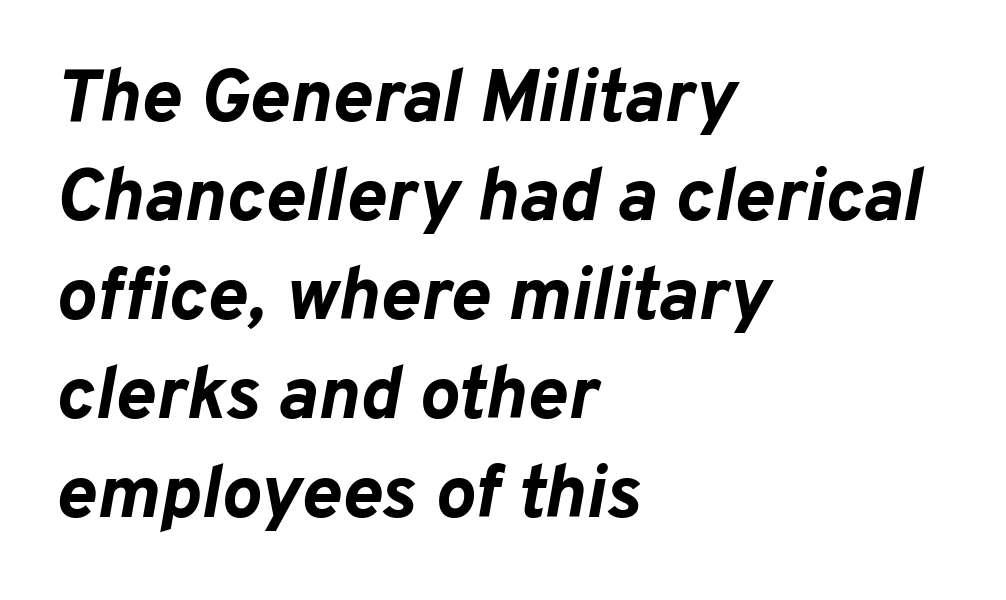
Q: Is the text bold? A: Yes.
Q: Is the text italic (slanted)? A: Yes, it leans right by about 10 degrees.
Q: Is the text underlined? A: No.
Q: How is the paragraph aligned? A: Left-aligned.
Q: Is the spacing between letters normal or unusually wide? A: Normal.
Q: Is the spacing between lines tight, normal or loose? A: Normal.
Q: Width (condensed, normal, or wide)? A: Normal.
Q: Stroke contrast? A: Low.
Q: x-height? A: Medium.
Q: Monospaced? A: No.
